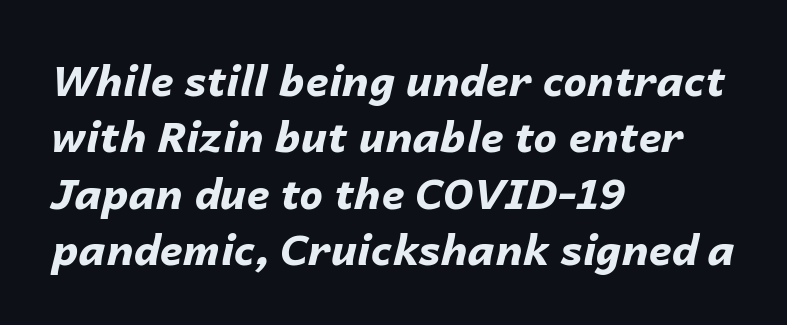
{"italic": "yes", "lean": "right", "slant_degrees": 14, "bold": "yes", "weight": "bold", "width": "normal", "stroke_contrast": "low", "x_height": "medium", "monospaced": "no", "underline": "no", "align": "left", "line_spacing": "normal", "line_spacing_ratio": 1.34, "letter_spacing": "normal", "letter_spacing_em": 0.0, "glyph_px": 42}
